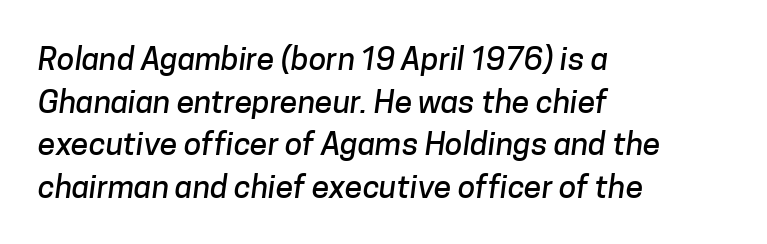
{"serif": "no", "width": "normal", "stroke_contrast": "low", "x_height": "medium", "monospaced": "no", "underline": "no", "align": "left", "line_spacing": "normal", "line_spacing_ratio": 1.33, "letter_spacing": "normal", "letter_spacing_em": 0.0, "glyph_px": 32}
